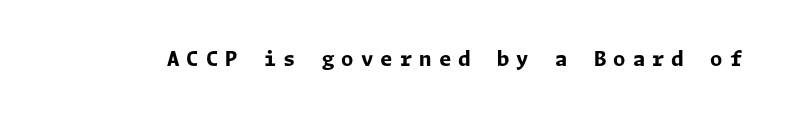
Students, this is bold: see how much ink each stroke carries. The specimen omits any rule beneath the text block's lines. Nope, not italic — everything's standing straight. The tracking jumps out immediately: characters are airy and widely separated.
